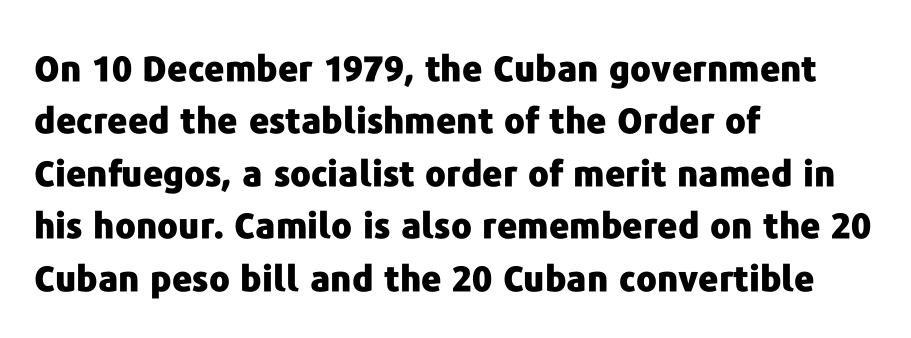
Q: Is the text bold? A: Yes.
Q: Is the text italic (slanted)? A: No, it is upright.
Q: Is the typeface a serif or a sans-serif typeface? A: Sans-serif.
Q: Is the text underlined? A: No.
Q: How is the paragraph aligned? A: Left-aligned.
Q: Is the spacing between letters normal or unusually wide? A: Normal.
Q: Is the spacing between lines tight, normal or loose? A: Normal.
Q: Width (condensed, normal, or wide)? A: Normal.
Q: Stroke contrast? A: Low.
Q: x-height? A: Medium.
Q: Monospaced? A: No.
